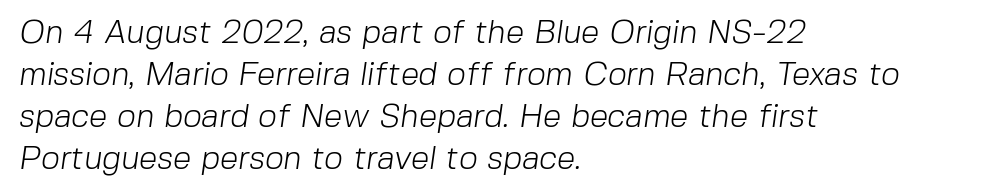
Font category for this specimen: sans-serif. Just letters on the line, the space beneath them empty. Compared with typical paragraphs, the rows here are spaced about the same. These glyphs show unthickened strokes, regular width or finer.
